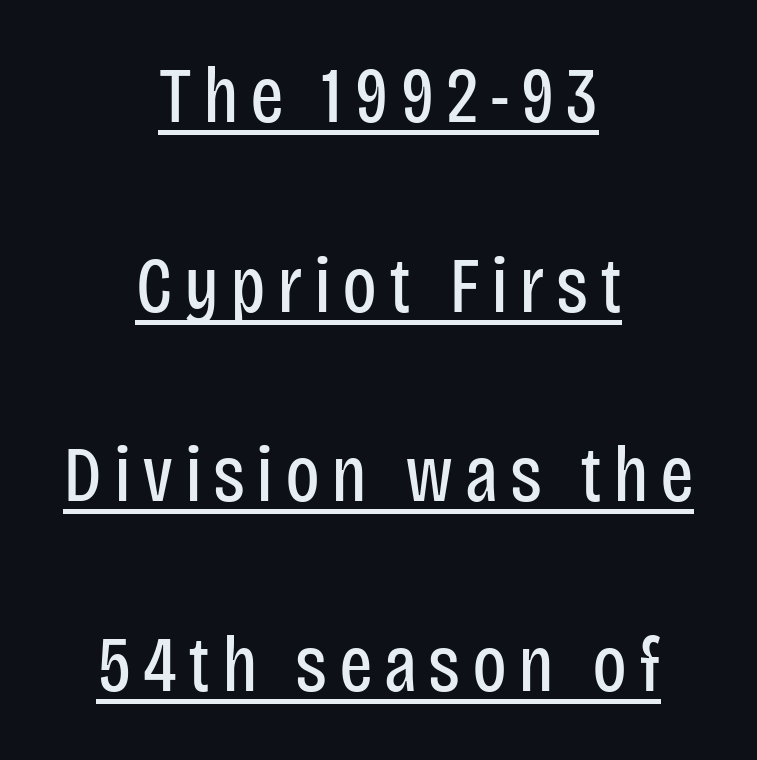
{"serif": "no", "italic": "no", "bold": "no", "weight": "regular", "width": "condensed", "stroke_contrast": "low", "x_height": "large", "monospaced": "no", "underline": "yes", "align": "center", "line_spacing": "loose", "line_spacing_ratio": 2.37, "glyph_px": 80}
